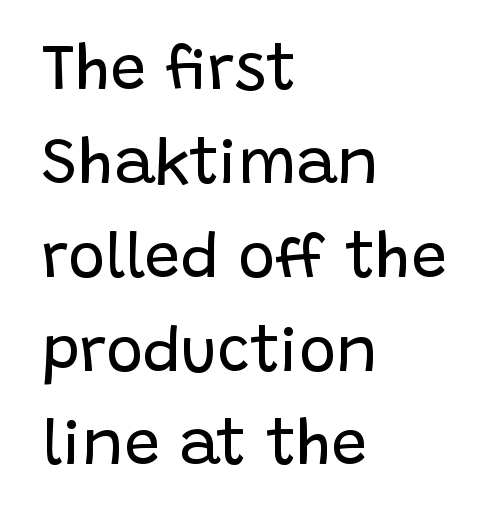
{"serif": "no", "italic": "no", "bold": "no", "weight": "regular", "width": "normal", "stroke_contrast": "low", "x_height": "large", "monospaced": "no", "underline": "no", "align": "left", "line_spacing": "normal", "line_spacing_ratio": 1.49, "letter_spacing": "normal", "letter_spacing_em": 0.0, "glyph_px": 63}
